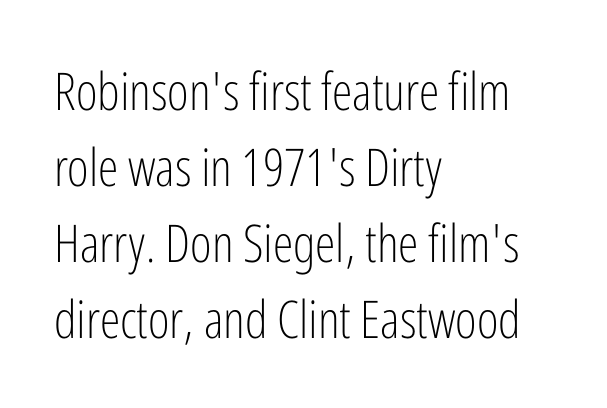
Q: Is the text bold? A: No.
Q: Is the text italic (slanted)? A: No, it is upright.
Q: Is the typeface a serif or a sans-serif typeface? A: Sans-serif.
Q: Is the text underlined? A: No.
Q: How is the paragraph aligned? A: Left-aligned.
Q: Is the spacing between letters normal or unusually wide? A: Normal.
Q: Is the spacing between lines tight, normal or loose? A: Normal.
Q: Width (condensed, normal, or wide)? A: Condensed.
Q: Stroke contrast? A: Low.
Q: x-height? A: Medium.
Q: Monospaced? A: No.
